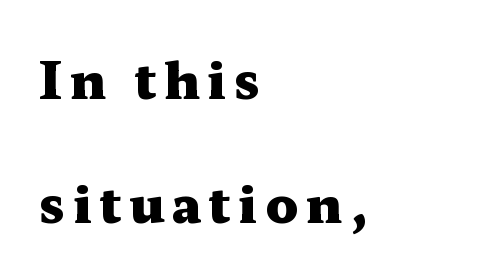
The image shows 51 px heavy, wide serif type, upright; set left-aligned, loose line spacing (2.43x), not underlined; medium stroke contrast and a medium x-height.
